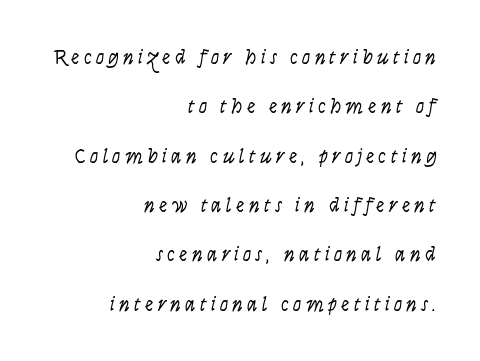
{"italic": "yes", "lean": "right", "slant_degrees": 9, "bold": "no", "underline": "no", "align": "right", "line_spacing": "loose", "line_spacing_ratio": 2.35, "letter_spacing": "wide", "letter_spacing_em": 0.2, "glyph_px": 21}
